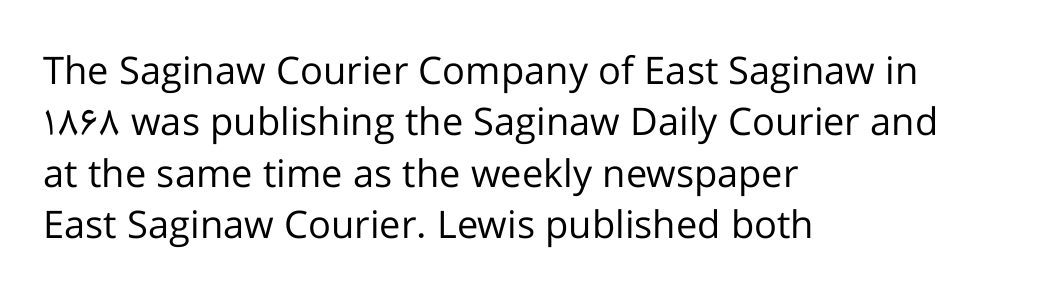
Q: Is the text bold? A: No.
Q: Is the text italic (slanted)? A: No, it is upright.
Q: Is the typeface a serif or a sans-serif typeface? A: Sans-serif.
Q: Is the text underlined? A: No.
Q: How is the paragraph aligned? A: Left-aligned.
Q: Is the spacing between letters normal or unusually wide? A: Normal.
Q: Is the spacing between lines tight, normal or loose? A: Normal.
Q: Width (condensed, normal, or wide)? A: Normal.
Q: Stroke contrast? A: Low.
Q: x-height? A: Medium.
Q: Monospaced? A: No.
